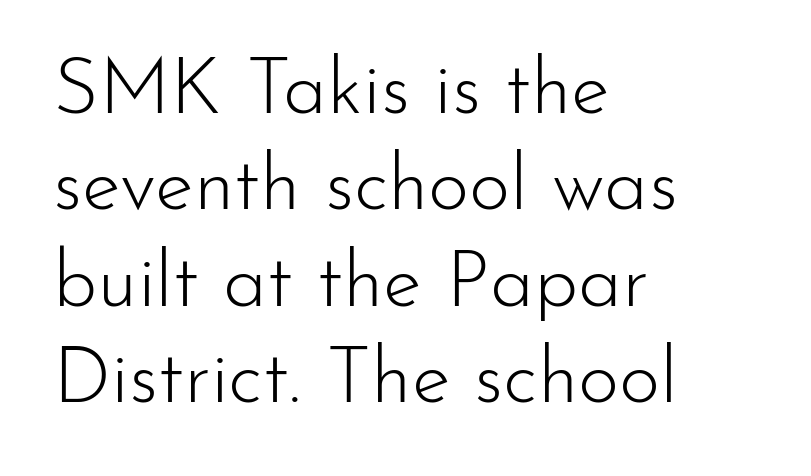
Q: Is the text bold? A: No.
Q: Is the text italic (slanted)? A: No, it is upright.
Q: Is the typeface a serif or a sans-serif typeface? A: Sans-serif.
Q: Is the text underlined? A: No.
Q: How is the paragraph aligned? A: Left-aligned.
Q: Is the spacing between letters normal or unusually wide? A: Normal.
Q: Width (condensed, normal, or wide)? A: Normal.
Q: Stroke contrast? A: Low.
Q: x-height? A: Small.
Q: Monospaced? A: No.
